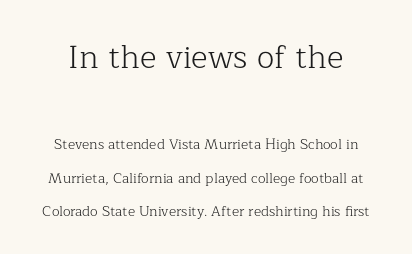
{"serif": "yes", "italic": "no", "bold": "no", "weight": "light", "width": "normal", "stroke_contrast": "low", "x_height": "medium", "monospaced": "no", "underline": "no", "line_spacing": "loose", "line_spacing_ratio": 2.37, "letter_spacing": "normal", "letter_spacing_em": 0.0, "larger_block": "first", "size_ratio": 2.29, "glyph_px": 32}
